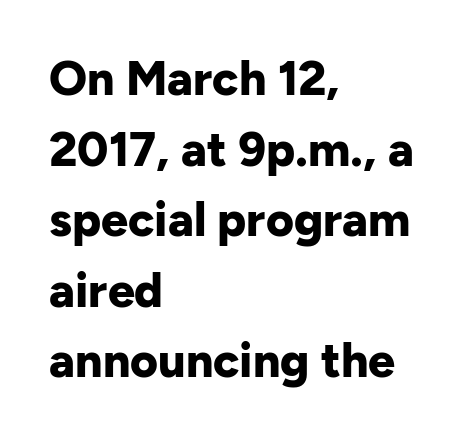
The leading is moderate, giving the passage an even texture. Observe the ordinary spacing: letters are neighbours, not strangers. You can tell from the bare stems that sans-serif type was used. The face used here is proportionally spaced, like ordinary book or web type. Every row of glyphs begins at an identical x-position on the left. Every stem runs plumb, perpendicular to the baseline.
